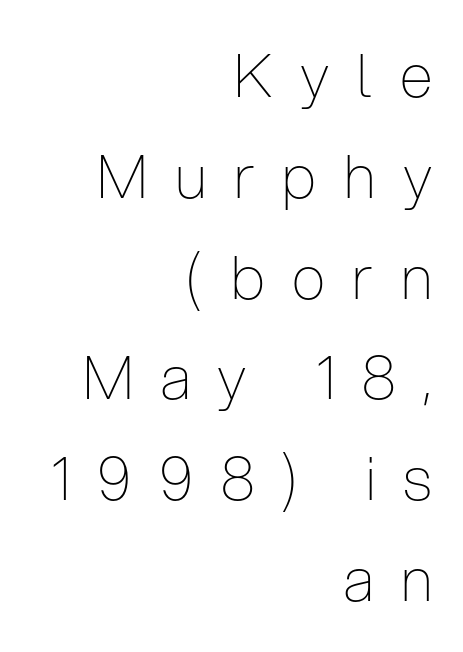
Stem width sits at or under what a default text font uses. The passage shown is not underscored anywhere. Does the copy run flush right? Yes — the right margin is perfectly even. The vertical gap from one line to the next is medium. Proportional: the letters do not fall into vertical columns. Nothing sits at the stroke ends, so this counts as sans-serif.
